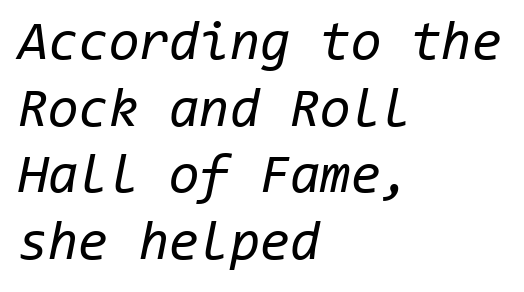
Q: Is the text bold? A: No.
Q: Is the text italic (slanted)? A: Yes, it leans right by about 11 degrees.
Q: Is the text underlined? A: No.
Q: How is the paragraph aligned? A: Left-aligned.
Q: Is the spacing between letters normal or unusually wide? A: Normal.
Q: Width (condensed, normal, or wide)? A: Normal.
Q: Stroke contrast? A: Low.
Q: x-height? A: Medium.
Q: Monospaced? A: Yes.
